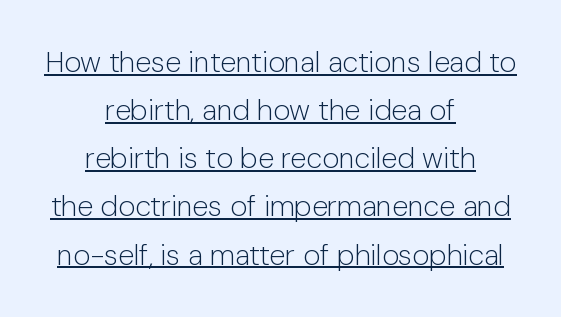
What stands out about the letter spacing? Nothing — it is the standard amount. A light-to-regular cut is what we see here. The letters advance in unequal steps, a hallmark of proportional type. Each letter's strokes conclude bluntly, with no projecting serifs. The lines are quadded center. Underlining? Definitely there.
